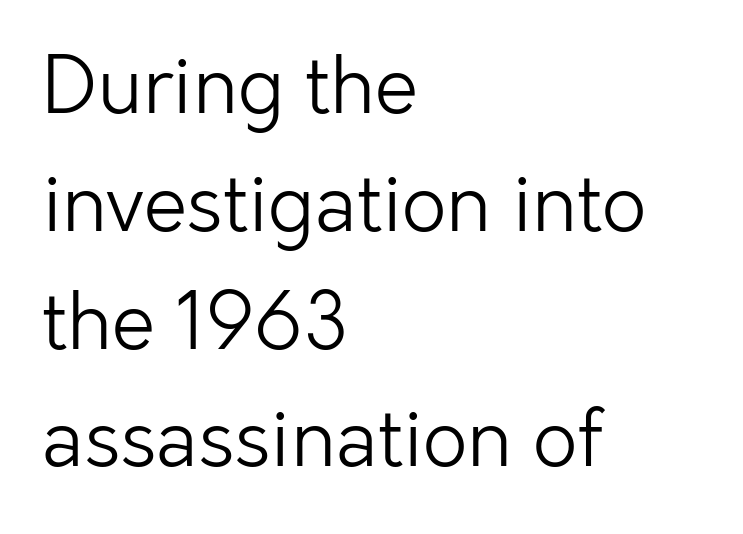
Q: Is the text bold? A: No.
Q: Is the text italic (slanted)? A: No, it is upright.
Q: Is the typeface a serif or a sans-serif typeface? A: Sans-serif.
Q: Is the text underlined? A: No.
Q: How is the paragraph aligned? A: Left-aligned.
Q: Is the spacing between letters normal or unusually wide? A: Normal.
Q: Is the spacing between lines tight, normal or loose? A: Normal.
Q: Width (condensed, normal, or wide)? A: Normal.
Q: Stroke contrast? A: Low.
Q: x-height? A: Medium.
Q: Monospaced? A: No.
